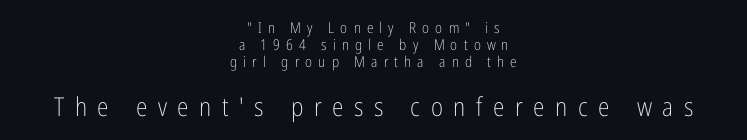
The lower block of text is set noticeably larger than the block above it. Compared with a flush-left layout, this one balances lines on the center instead. Tracking here is generous; glyphs stand well apart from one another. A typesetter would call this leading minimal, almost set solid.
